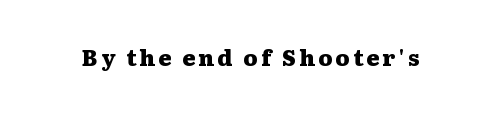
Q: Is the text bold? A: Yes.
Q: Is the text italic (slanted)? A: No, it is upright.
Q: Is the text underlined? A: No.
